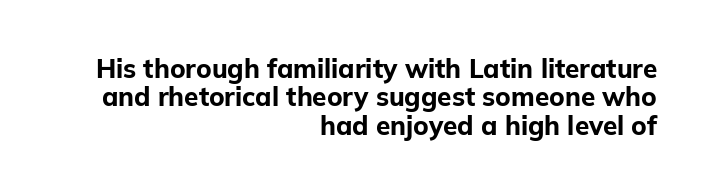
Vertically, the passage feels compressed, each row crowding the next. Posture: upright roman. The specimen omits any rule beneath the text block's lines. Short note: letters normally spaced. The ragged edge is on the left, which tells us the setting is flush right.
